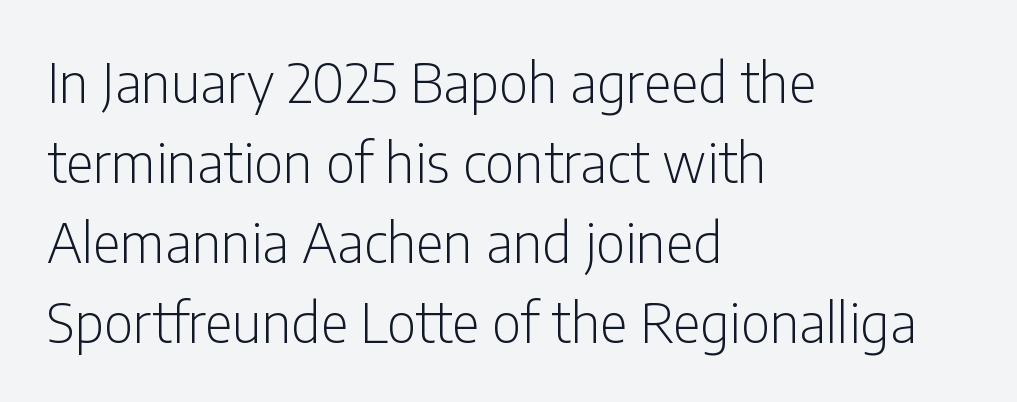
{"serif": "no", "italic": "no", "bold": "no", "weight": "light", "width": "condensed", "stroke_contrast": "low", "x_height": "medium", "monospaced": "no", "underline": "no", "align": "left", "line_spacing": "normal", "line_spacing_ratio": 1.48, "letter_spacing": "normal", "letter_spacing_em": 0.0, "glyph_px": 54}
